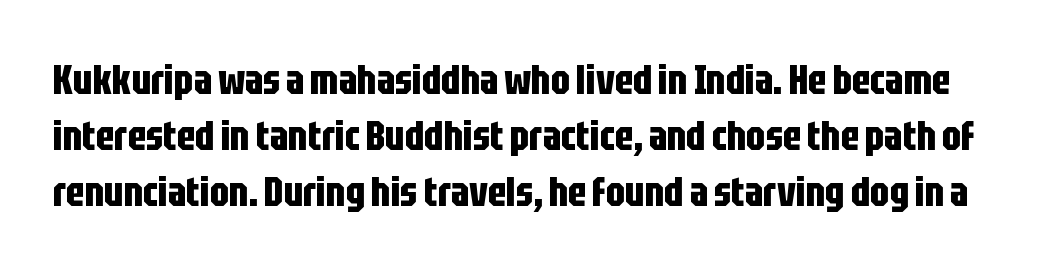
Any mark beneath the type? The region is blank. Heft: maximum for text — a bold. The rendering uses natural spacing where letterforms have individual widths. The vertical gap from one line to the next is medium.
